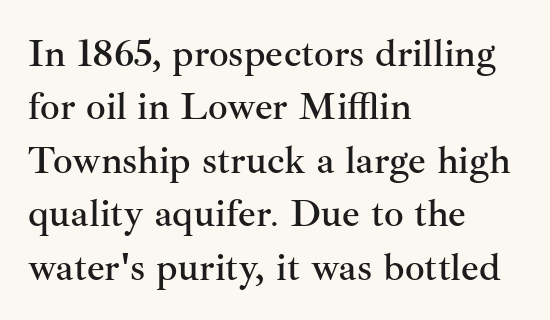
{"serif": "yes", "italic": "no", "width": "normal", "stroke_contrast": "medium", "x_height": "small", "monospaced": "no", "underline": "no", "align": "left", "line_spacing": "normal", "line_spacing_ratio": 1.37, "letter_spacing": "normal", "letter_spacing_em": 0.0, "glyph_px": 39}
